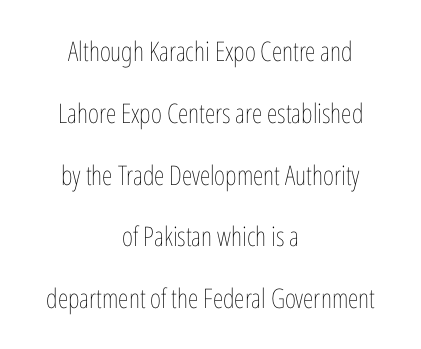
The horizontal fit of the characters is conventional and even. One glance says open: line gaps are wider than usual. Do the letters lean? They stand straight. The passage shown is not underscored anywhere. The typesetter chose a symmetrical, centered arrangement here. Compared with a typical body face, this is equally light or lighter still.
